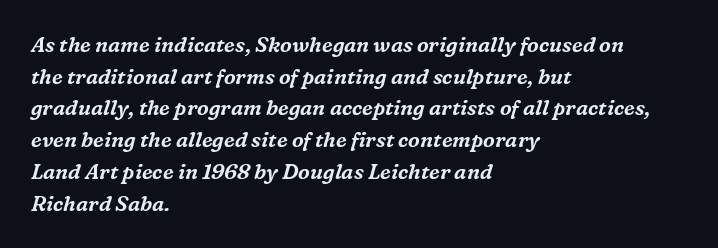
The image shows 21 px text type, italic (leaning right); set left-aligned, normal line spacing (1.51x), normal letter spacing, not underlined.
